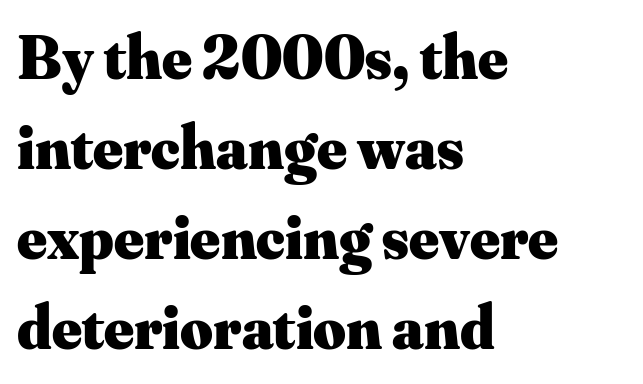
Every letter is thick-stroked: bold, no question. Stroke terminals: seriffed. Words appear dense and cohesive because spacing is normal. Nobody drew a line under any word here. Is there any slant? The stems are plumb.
